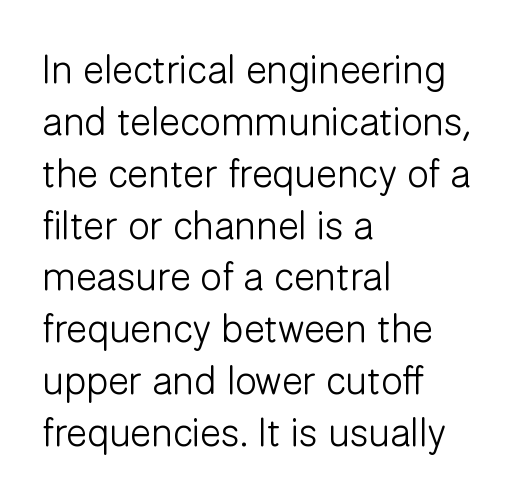
{"serif": "no", "italic": "no", "bold": "no", "weight": "light", "width": "normal", "stroke_contrast": "low", "x_height": "medium", "monospaced": "no", "underline": "no", "align": "left", "line_spacing": "normal", "line_spacing_ratio": 1.33, "letter_spacing": "normal", "letter_spacing_em": 0.0, "glyph_px": 39}
